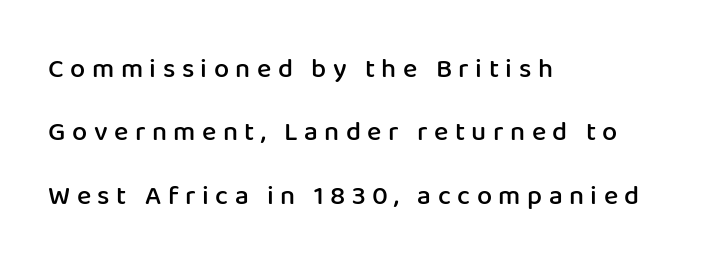
Q: Is the text bold? A: Semi-bold.
Q: Is the text italic (slanted)? A: No, it is upright.
Q: Is the text underlined? A: No.
Q: How is the paragraph aligned? A: Left-aligned.
Q: Is the spacing between letters normal or unusually wide? A: Unusually wide.
Q: Is the spacing between lines tight, normal or loose? A: Loose.
